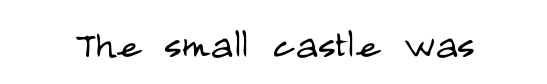
Anything drawn beneath the words? Only blank space. Heaviness? Minimal to ordinary, like unemphasized prose. The type family on display is of the sans-serif kind. You could not count columns in this text — the font is proportionally spaced. Every character sits straight up, as roman type does.
